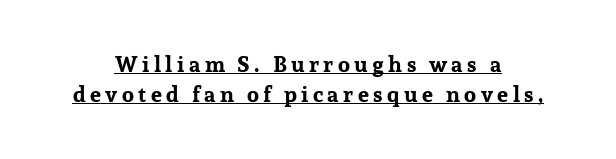
{"italic": "no", "bold": "yes", "underline": "yes", "align": "center", "line_spacing": "normal", "line_spacing_ratio": 1.37, "letter_spacing": "wide", "letter_spacing_em": 0.2, "glyph_px": 22}
